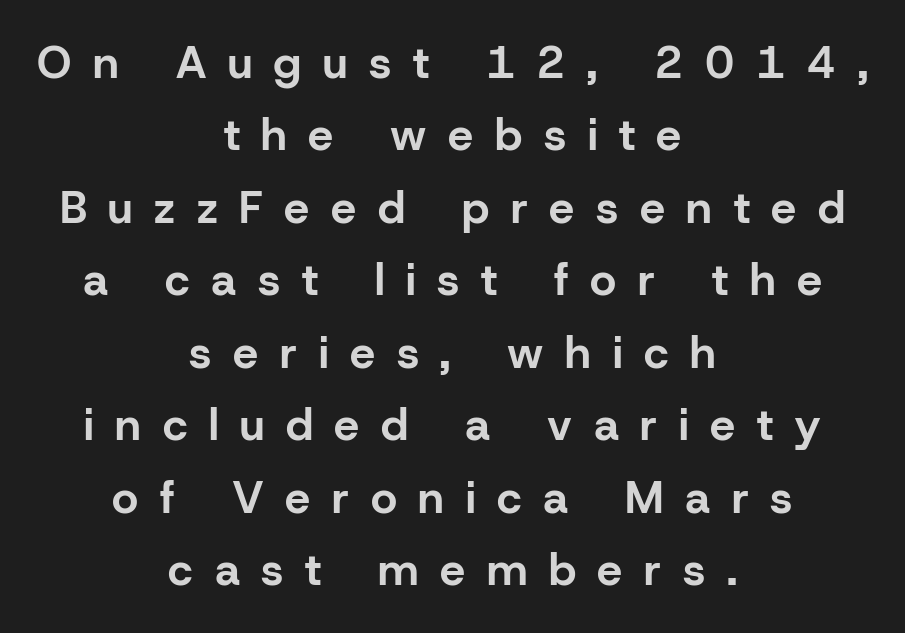
The image shows 45 px bold sans-serif type, upright; set centered, normal line spacing (1.61x), unusually wide letter spacing (+0.48 em), not underlined; low stroke contrast and a medium x-height.
